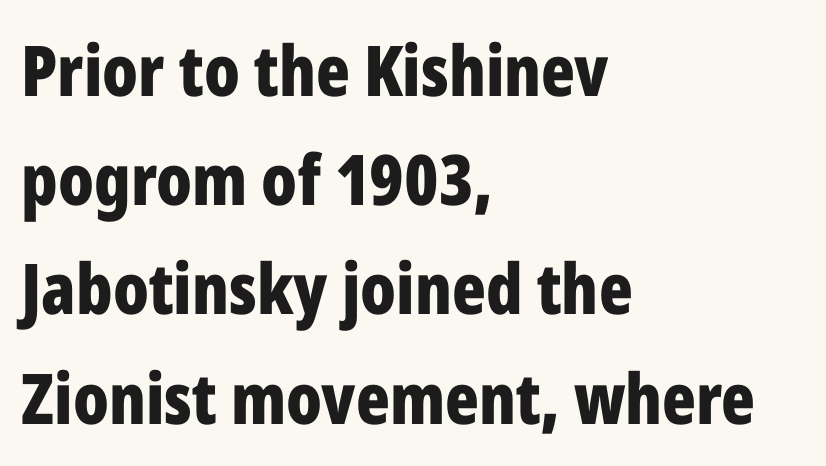
{"serif": "no", "italic": "no", "bold": "yes", "weight": "bold", "width": "condensed", "stroke_contrast": "low", "x_height": "medium", "monospaced": "no", "underline": "no", "align": "left", "line_spacing": "normal", "line_spacing_ratio": 1.56, "letter_spacing": "normal", "letter_spacing_em": 0.0, "glyph_px": 70}
